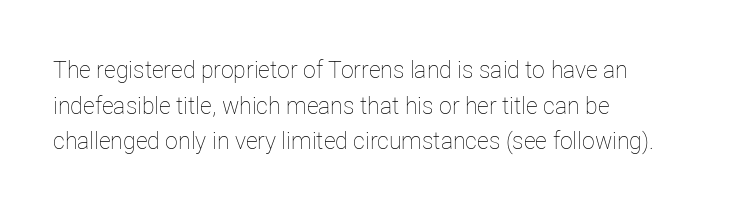
Q: Is the text bold? A: No.
Q: Is the text italic (slanted)? A: No, it is upright.
Q: Is the text underlined? A: No.
Q: How is the paragraph aligned? A: Left-aligned.
Q: Is the spacing between letters normal or unusually wide? A: Normal.
Q: Is the spacing between lines tight, normal or loose? A: Normal.
